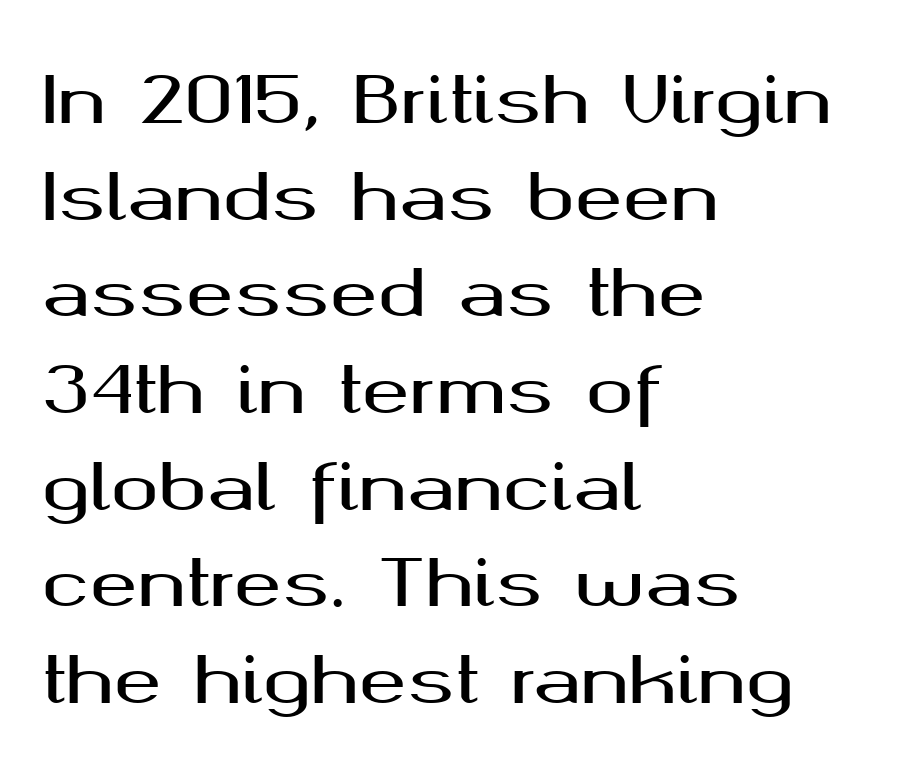
Q: Is the text italic (slanted)? A: No, it is upright.
Q: Is the typeface a serif or a sans-serif typeface? A: Sans-serif.
Q: Is the text underlined? A: No.
Q: How is the paragraph aligned? A: Left-aligned.
Q: Is the spacing between letters normal or unusually wide? A: Normal.
Q: Is the spacing between lines tight, normal or loose? A: Normal.
Q: Width (condensed, normal, or wide)? A: Wide.
Q: Stroke contrast? A: Medium.
Q: x-height? A: Medium.
Q: Monospaced? A: No.
